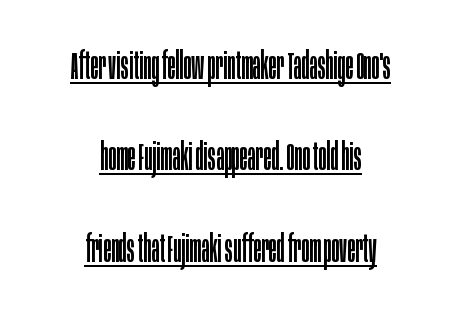
{"serif": "no", "italic": "no", "bold": "no", "weight": "regular", "width": "condensed", "stroke_contrast": "low", "x_height": "large", "monospaced": "no", "underline": "yes", "align": "center", "line_spacing": "loose", "line_spacing_ratio": 2.47, "letter_spacing": "normal", "letter_spacing_em": 0.0, "glyph_px": 37}
